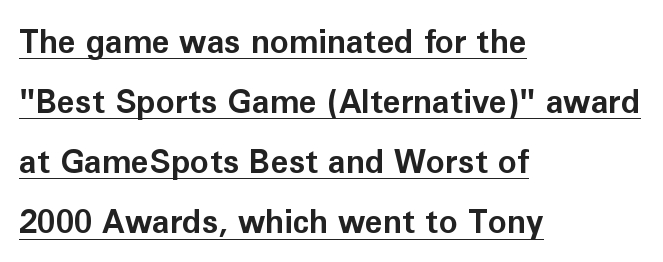
Q: Is the text bold? A: Yes.
Q: Is the text italic (slanted)? A: No, it is upright.
Q: Is the typeface a serif or a sans-serif typeface? A: Sans-serif.
Q: Is the text underlined? A: Yes.
Q: How is the paragraph aligned? A: Left-aligned.
Q: Is the spacing between letters normal or unusually wide? A: Normal.
Q: Width (condensed, normal, or wide)? A: Normal.
Q: Stroke contrast? A: Low.
Q: x-height? A: Medium.
Q: Monospaced? A: No.
